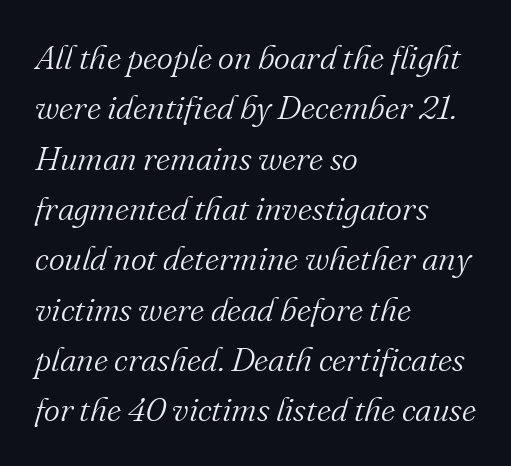
The image shows 34 px light serif type, italic (leaning right); set left-aligned, normal line spacing (1.48x), normal letter spacing, not underlined; medium stroke contrast and a small x-height.
